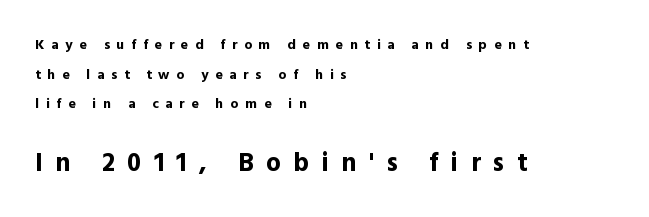
The image shows 26 px bold type, upright; set left-aligned, loose line spacing (2.12x), unusually wide letter spacing (+0.48 em), not underlined; the second (bottom) block is 1.86x larger.
